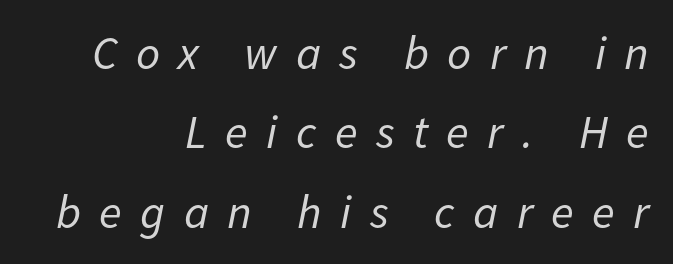
The image shows 47 px regular-weight type, italic (leaning right); set right-aligned, normal line spacing (1.69x), unusually wide letter spacing (+0.39 em), not underlined; low stroke contrast and a medium x-height.
